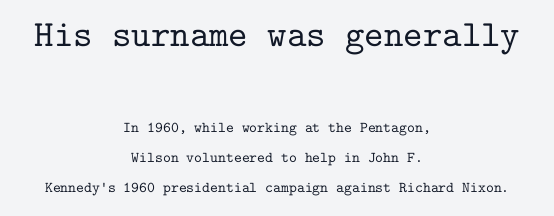
Q: Is the text italic (slanted)? A: No, it is upright.
Q: Is the typeface a serif or a sans-serif typeface? A: Serif.
Q: Is the text underlined? A: No.
Q: How is the paragraph aligned? A: Centered.
Q: Is the spacing between letters normal or unusually wide? A: Normal.
Q: Is the spacing between lines tight, normal or loose? A: Loose.
Q: Which block of text is set in a larger size, the first (top) or the second (bottom)? A: The first (top) one.
Q: Width (condensed, normal, or wide)? A: Normal.
Q: Stroke contrast? A: Low.
Q: x-height? A: Medium.
Q: Monospaced? A: Yes.
